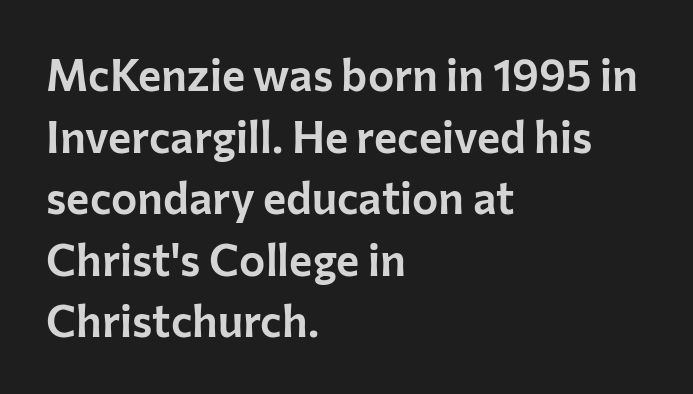
There is no visible air inserted between adjacent glyphs. The glyphs are unaccompanied by any horizontal stroke below them. Do the characters align in a grid? No, the font is proportional. Each new line begins a customary step beneath the previous one.
